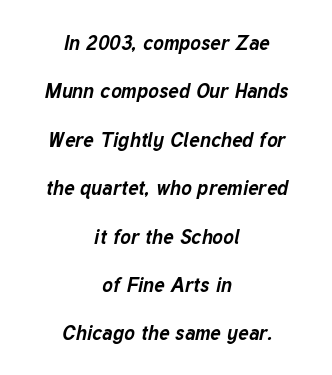
Q: Is the text bold? A: Yes.
Q: Is the text italic (slanted)? A: Yes, it leans right by about 12 degrees.
Q: Is the text underlined? A: No.
Q: How is the paragraph aligned? A: Centered.
Q: Is the spacing between letters normal or unusually wide? A: Normal.
Q: Is the spacing between lines tight, normal or loose? A: Loose.
